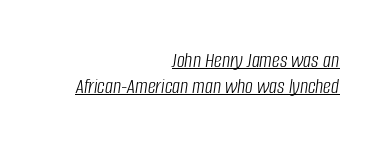
{"italic": "yes", "lean": "right", "slant_degrees": 8, "bold": "no", "underline": "yes", "align": "right", "line_spacing_ratio": 1.18, "letter_spacing": "normal", "letter_spacing_em": 0.0, "glyph_px": 22}
